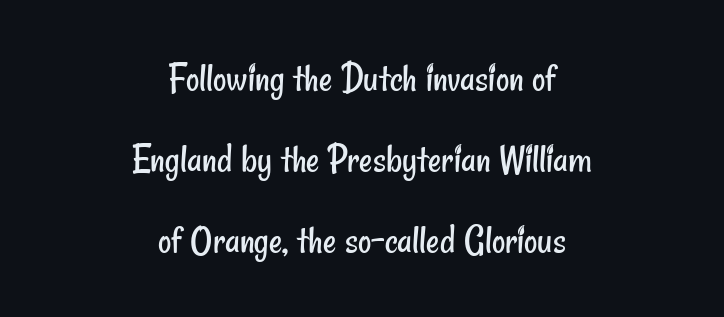
{"serif": "no", "bold": "no", "weight": "regular", "width": "condensed", "stroke_contrast": "low", "x_height": "small", "monospaced": "no", "underline": "no", "align": "center", "line_spacing": "loose", "line_spacing_ratio": 1.98, "letter_spacing": "normal", "letter_spacing_em": 0.0, "glyph_px": 41}
